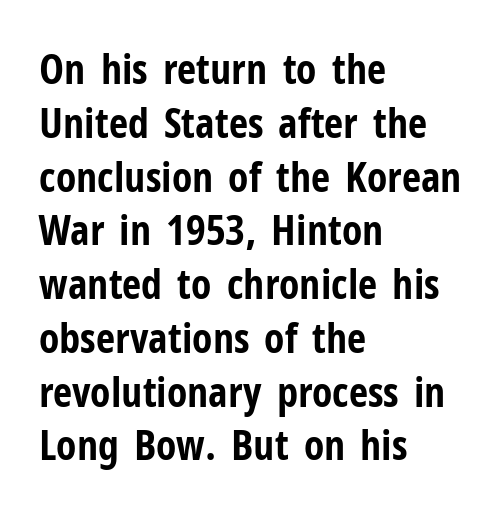
Q: Is the text bold? A: Yes.
Q: Is the text italic (slanted)? A: No, it is upright.
Q: Is the typeface a serif or a sans-serif typeface? A: Sans-serif.
Q: Is the text underlined? A: No.
Q: How is the paragraph aligned? A: Left-aligned.
Q: Is the spacing between letters normal or unusually wide? A: Normal.
Q: Is the spacing between lines tight, normal or loose? A: Normal.
Q: Width (condensed, normal, or wide)? A: Condensed.
Q: Stroke contrast? A: Low.
Q: x-height? A: Medium.
Q: Monospaced? A: No.
